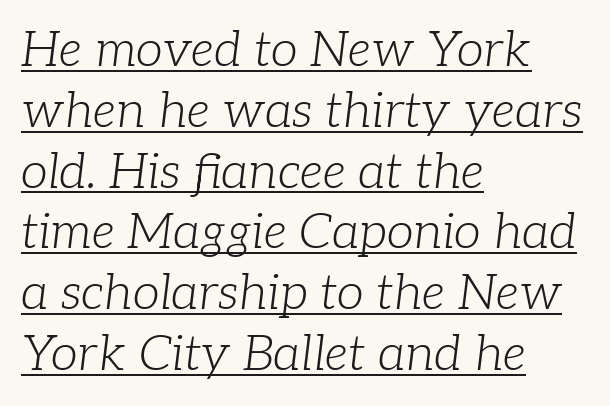
{"serif": "yes", "italic": "yes", "lean": "right", "slant_degrees": 7, "bold": "no", "weight": "light", "width": "normal", "stroke_contrast": "low", "x_height": "medium", "monospaced": "no", "underline": "yes", "align": "left", "line_spacing_ratio": 1.24, "letter_spacing": "normal", "letter_spacing_em": 0.0, "glyph_px": 49}
